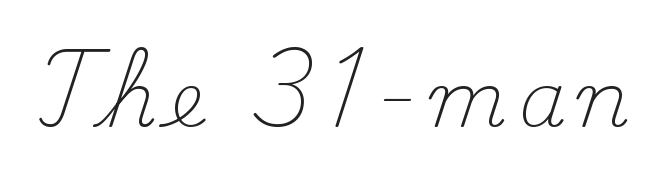
Examine the stroke ends and you'll spot serifs. Only glyphs here, with clear space below each row. Each letter keeps its own natural width here, so spacing adapts to shape. Weight: not bold — regular or lighter.
